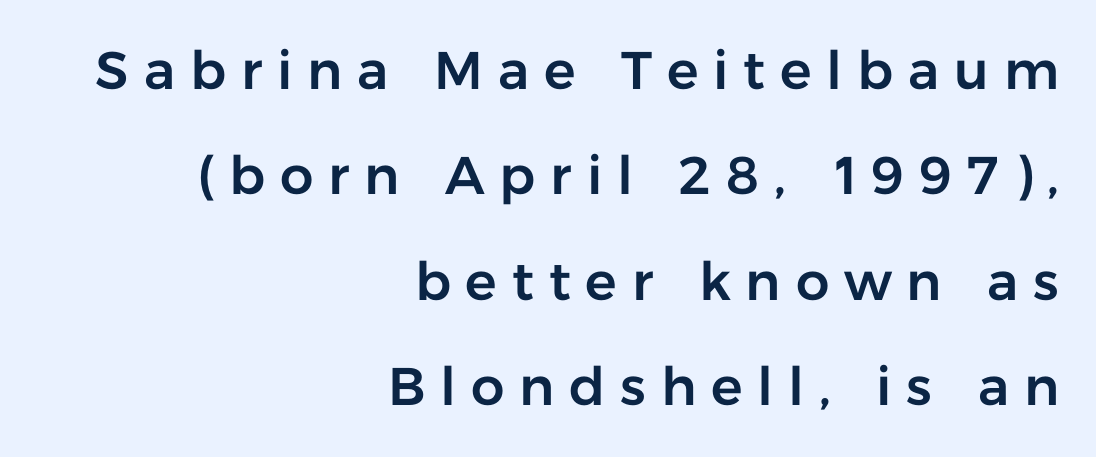
Q: Is the text italic (slanted)? A: No, it is upright.
Q: Is the typeface a serif or a sans-serif typeface? A: Sans-serif.
Q: Is the text underlined? A: No.
Q: How is the paragraph aligned? A: Right-aligned.
Q: Is the spacing between letters normal or unusually wide? A: Unusually wide.
Q: Is the spacing between lines tight, normal or loose? A: Loose.
Q: Width (condensed, normal, or wide)? A: Normal.
Q: Stroke contrast? A: Low.
Q: x-height? A: Medium.
Q: Monospaced? A: No.
